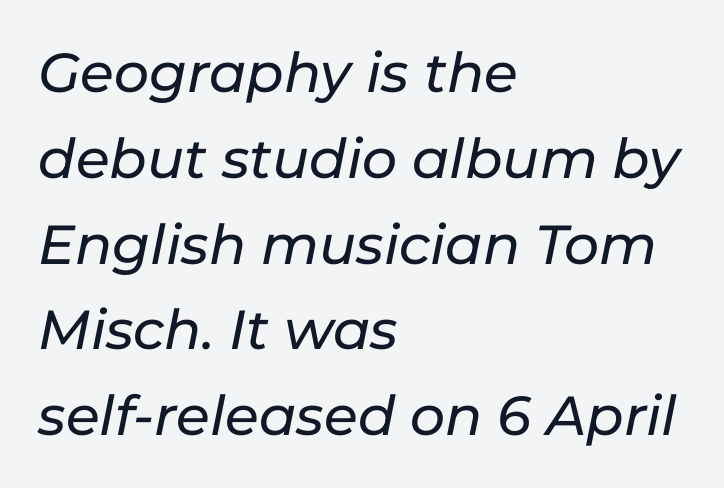
The image shows 55 px text type, italic (leaning right); set left-aligned, normal line spacing (1.56x), normal letter spacing, not underlined; low stroke contrast and a medium x-height.
